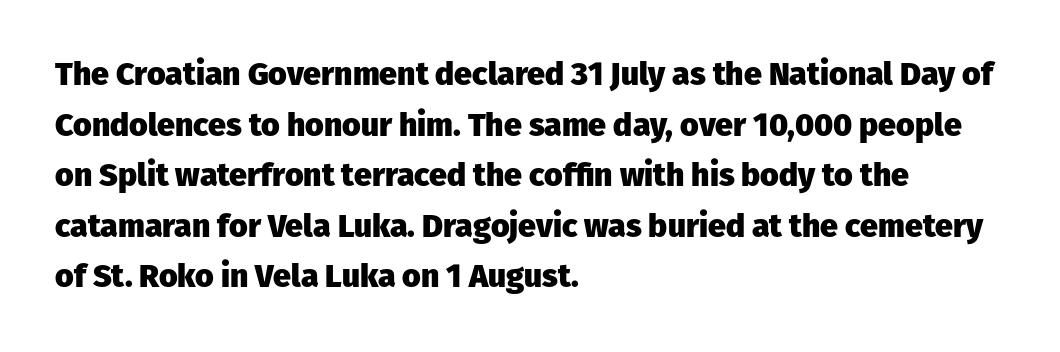
Note the varied advance widths — an 'i' is clearly narrower than an 'm'. Underline: absent. In CSS terms this would be text-align: left. What kind of face is this? One without serifs — a sans. You'd pick this weight for a headline — it's a proper bold. The space between consecutive lines is moderate.
